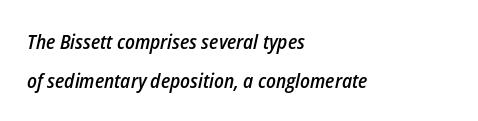
{"italic": "yes", "lean": "right", "slant_degrees": 12, "bold": "semi", "underline": "no", "align": "left", "line_spacing": "loose", "line_spacing_ratio": 1.95, "letter_spacing": "normal", "letter_spacing_em": 0.0, "glyph_px": 20}
